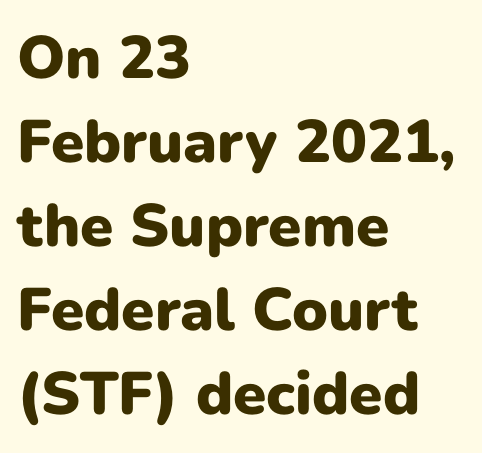
Q: Is the text bold? A: Yes.
Q: Is the text italic (slanted)? A: No, it is upright.
Q: Is the typeface a serif or a sans-serif typeface? A: Sans-serif.
Q: Is the text underlined? A: No.
Q: How is the paragraph aligned? A: Left-aligned.
Q: Is the spacing between letters normal or unusually wide? A: Normal.
Q: Is the spacing between lines tight, normal or loose? A: Normal.
Q: Width (condensed, normal, or wide)? A: Normal.
Q: Stroke contrast? A: Low.
Q: x-height? A: Medium.
Q: Monospaced? A: No.
